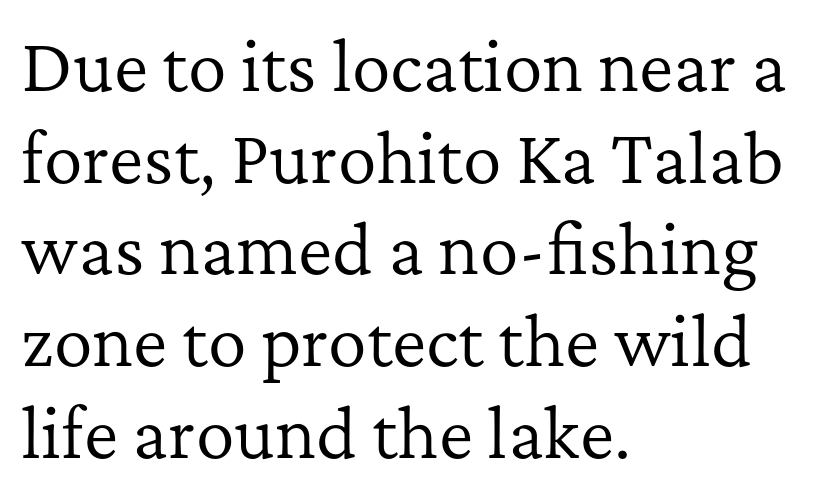
The letters look calm and open, with moderate or lighter stems. The passage shown is not underscored anywhere. Where is the straight margin? On the left. Here the glyphs are tracked normally, forming tight word shapes. What kind of face is this? One with serifs.
